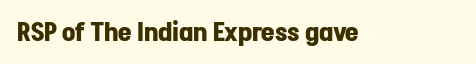
Only glyphs here, with clear space below each row. Rendered with straight, roman letterforms. The glyphs have the mass of a bold cut. Observe the ordinary spacing: letters are neighbours, not strangers.
